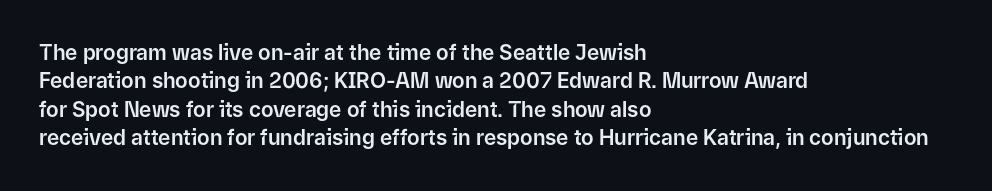
Posture: upright roman. The foot of each line stays bare and open. The passage shown stacks its lines at a standard gap. Alignment: flush left. The horizontal fit of the characters is conventional and even.
